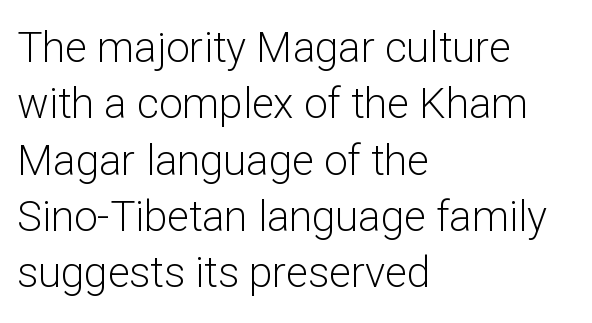
{"serif": "no", "italic": "no", "bold": "no", "weight": "light", "width": "normal", "stroke_contrast": "low", "x_height": "medium", "monospaced": "no", "underline": "no", "align": "left", "line_spacing": "normal", "line_spacing_ratio": 1.34, "letter_spacing": "normal", "letter_spacing_em": 0.0, "glyph_px": 42}
